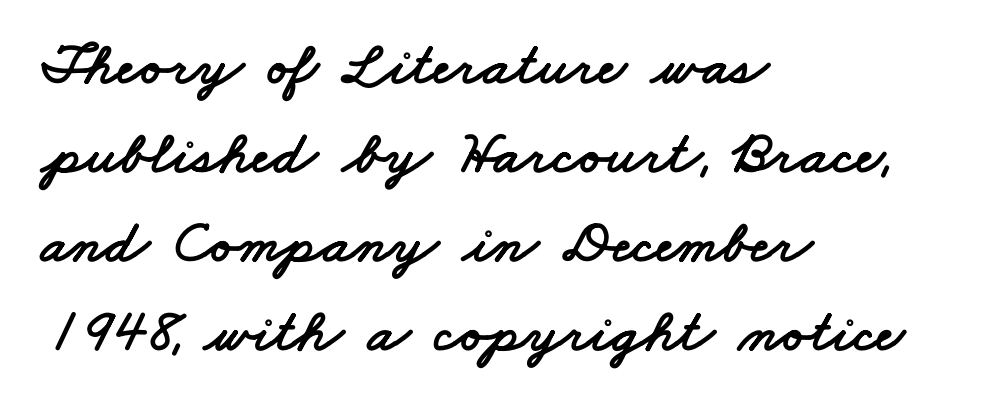
Between one letter and the next there's only the usual sliver of space. Type without underlining. The passage shown is typed in a proportional face where columns would drift. To sum up the face: it is a sans, with no serifs.
